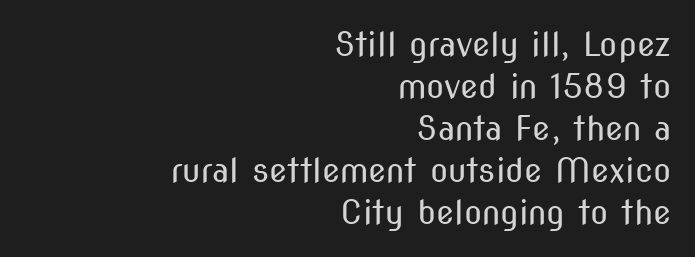
Note: no serifs on the glyphs. A flush-right, rag-left setting is used for this passage. Leading: standard. Descender tails drop into unmarked territory.
